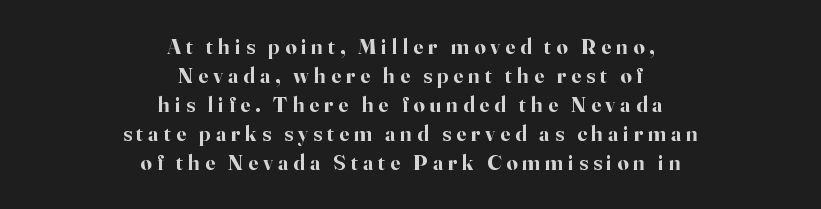
Q: Is the text bold? A: Yes.
Q: Is the text italic (slanted)? A: No, it is upright.
Q: Is the text underlined? A: No.
Q: How is the paragraph aligned? A: Centered.
Q: Is the spacing between letters normal or unusually wide? A: Unusually wide.
Q: Is the spacing between lines tight, normal or loose? A: Normal.
